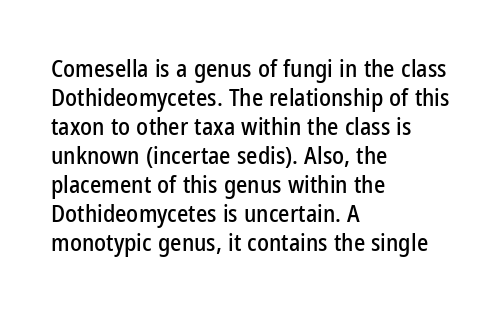
The area under the type is left untouched. Is the block centered? No — it sits flush against the left margin. Default kerning and tracking; the words read as compact shapes. Is there any slant? The stems are plumb.
